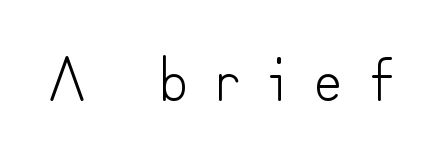
On a weight scale, this lands at 450 or below. In terms of posture, this sample is upright. This sample uses expanded letter spacing, leaving extra air between glyphs. The characters display no serif detailing; their extremities are plain. Glance below the letters and you will spot only blank space. You could not count columns in this text — the font is proportionally spaced.
